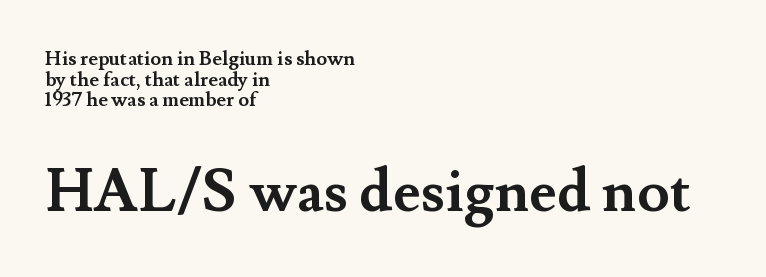
{"serif": "yes", "italic": "no", "bold": "yes", "weight": "semibold", "width": "normal", "stroke_contrast": "medium", "x_height": "small", "monospaced": "no", "underline": "no", "align": "left", "line_spacing": "tight", "line_spacing_ratio": 1.03, "letter_spacing": "normal", "letter_spacing_em": 0.0, "larger_block": "second", "size_ratio": 2.95, "glyph_px": 59}
